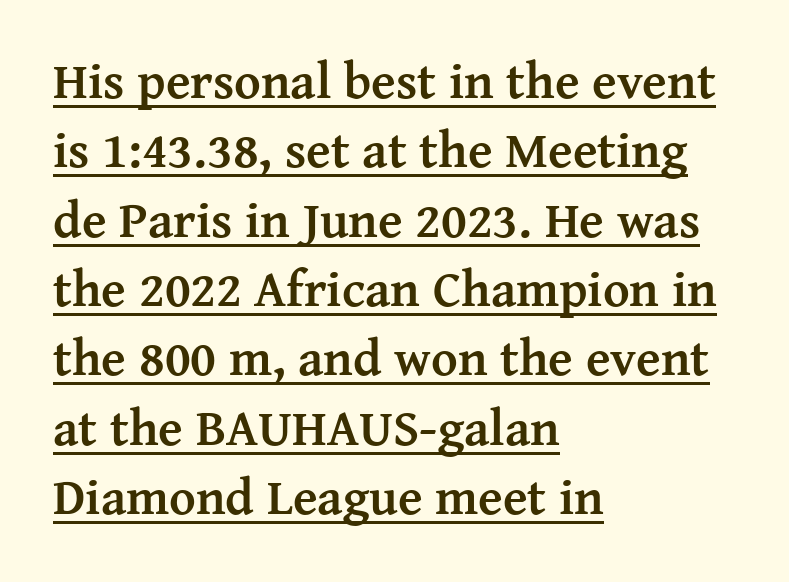
{"serif": "yes", "italic": "no", "bold": "yes", "weight": "semibold", "width": "normal", "stroke_contrast": "medium", "x_height": "medium", "monospaced": "no", "underline": "yes", "align": "left", "line_spacing": "normal", "line_spacing_ratio": 1.36, "letter_spacing": "normal", "letter_spacing_em": 0.0, "glyph_px": 51}
